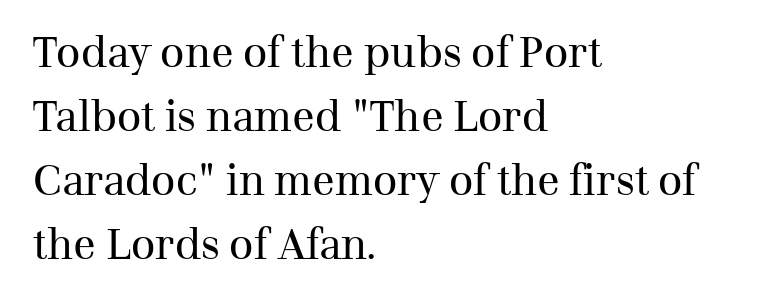
Q: Is the text bold? A: No.
Q: Is the text italic (slanted)? A: No, it is upright.
Q: Is the typeface a serif or a sans-serif typeface? A: Serif.
Q: Is the text underlined? A: No.
Q: How is the paragraph aligned? A: Left-aligned.
Q: Is the spacing between letters normal or unusually wide? A: Normal.
Q: Is the spacing between lines tight, normal or loose? A: Normal.
Q: Width (condensed, normal, or wide)? A: Normal.
Q: Stroke contrast? A: Medium.
Q: x-height? A: Medium.
Q: Monospaced? A: No.
